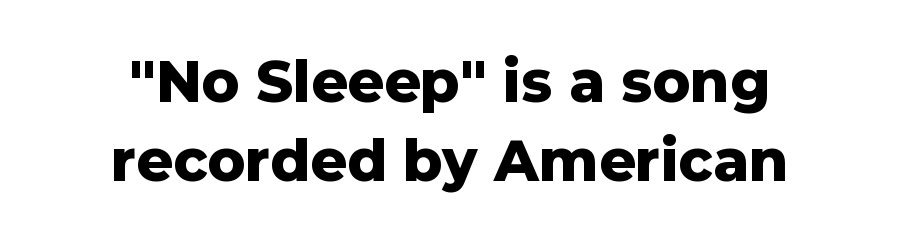
{"serif": "no", "italic": "no", "bold": "yes", "weight": "heavy", "width": "normal", "stroke_contrast": "low", "x_height": "medium", "monospaced": "no", "underline": "no", "align": "center", "line_spacing": "normal", "line_spacing_ratio": 1.39, "letter_spacing": "normal", "letter_spacing_em": 0.0, "glyph_px": 57}
